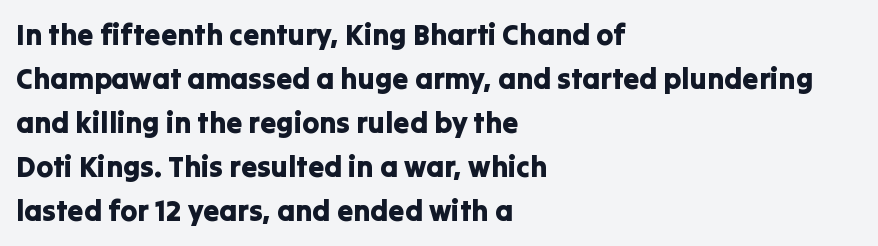
Q: Is the text italic (slanted)? A: No, it is upright.
Q: Is the typeface a serif or a sans-serif typeface? A: Sans-serif.
Q: Is the text underlined? A: No.
Q: How is the paragraph aligned? A: Left-aligned.
Q: Is the spacing between letters normal or unusually wide? A: Normal.
Q: Is the spacing between lines tight, normal or loose? A: Normal.
Q: Width (condensed, normal, or wide)? A: Normal.
Q: Stroke contrast? A: Low.
Q: x-height? A: Medium.
Q: Monospaced? A: No.
